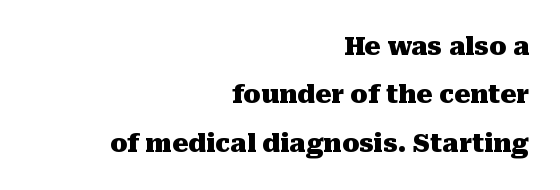
Students, observe: this is what heavily led, spacious text looks like. Emphasis by weight is at full strength: bold. You could call the tracking neutral — neither tight nor loose. The paragraph shown leans on its right margin. The strip under each line holds only bare page. These lines were composed using upright roman letters.
